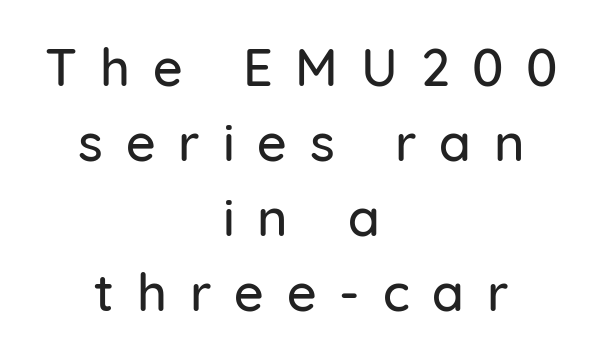
The image shows 52 px sans-serif type, upright; set centered, normal line spacing (1.44x), unusually wide letter spacing (+0.44 em), not underlined; low stroke contrast and a medium x-height.
